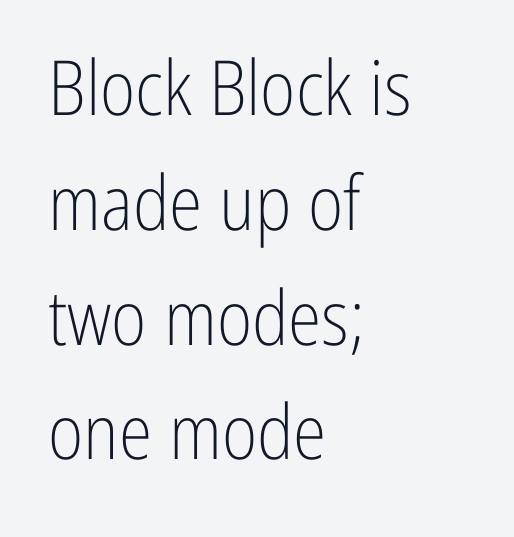
Q: Is the text bold? A: No.
Q: Is the text italic (slanted)? A: No, it is upright.
Q: Is the typeface a serif or a sans-serif typeface? A: Sans-serif.
Q: Is the text underlined? A: No.
Q: How is the paragraph aligned? A: Left-aligned.
Q: Is the spacing between letters normal or unusually wide? A: Normal.
Q: Is the spacing between lines tight, normal or loose? A: Normal.
Q: Width (condensed, normal, or wide)? A: Condensed.
Q: Stroke contrast? A: Low.
Q: x-height? A: Medium.
Q: Monospaced? A: No.
